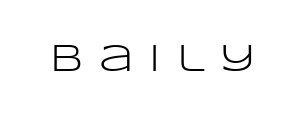
The line texture is sparse and dotted thanks to wide tracking. The font's upright variant was chosen for this text. You can tell from the bare stems that sans-serif type was used. Heaviness? Minimal to ordinary, like unemphasized prose. Spacing verdict: proportional, widths tailored to each character.
